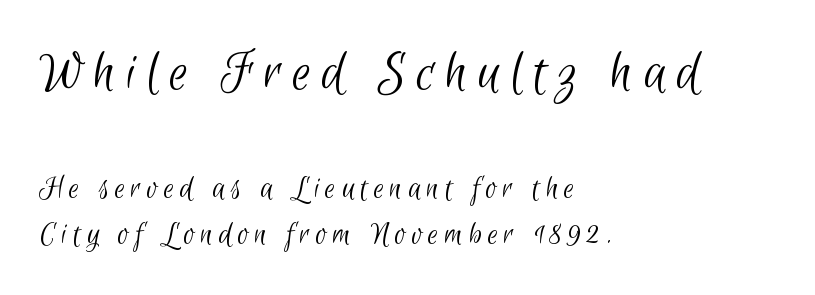
Summary of weight: not heavy and not bold. Any mark beneath the type? The region is blank. Typesetter's note — upper block bumped up in size, lower block left smaller. If you drew a ruler down the left edge, every line would touch it. Spacing verdict: proportional, widths tailored to each character.
